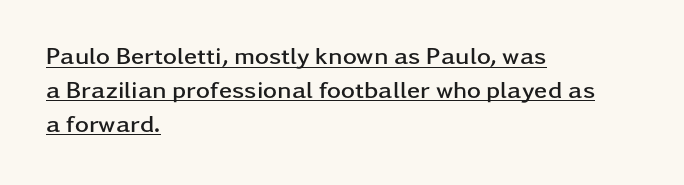
A roman cut, with each character standing at attention. These lines are set flush left with a ragged right edge. Check the space under the baseline: a stroke is drawn there. There is no visible air inserted between adjacent glyphs.
